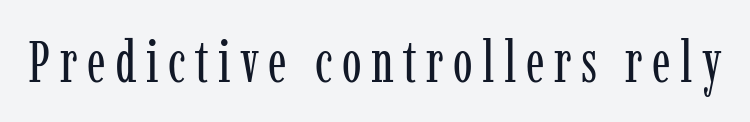
Q: Is the text bold? A: No.
Q: Is the text italic (slanted)? A: No, it is upright.
Q: Is the typeface a serif or a sans-serif typeface? A: Serif.
Q: Is the text underlined? A: No.
Q: Width (condensed, normal, or wide)? A: Condensed.
Q: Stroke contrast? A: Low.
Q: x-height? A: Medium.
Q: Monospaced? A: No.
